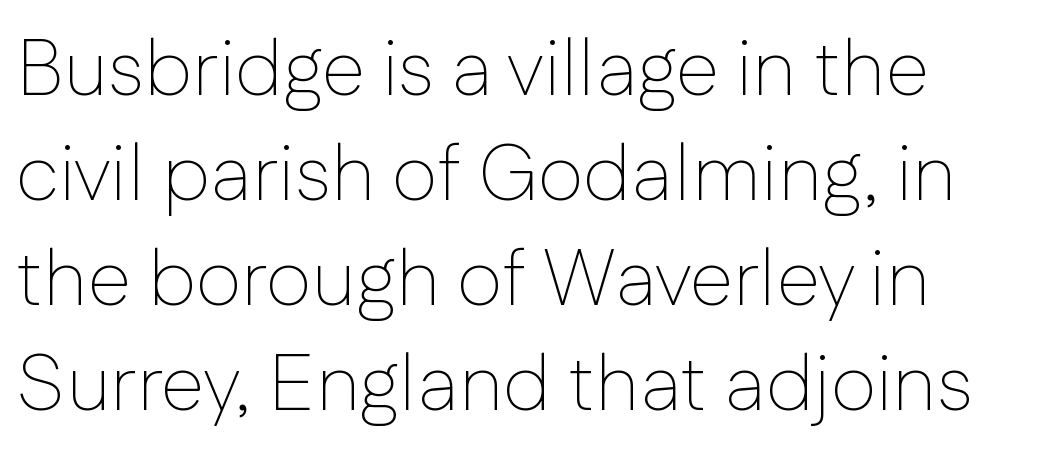
Each word holds together tightly as a unit, with standard inter-letter gaps. Whoever set this chose a conventional vertical rhythm. The strip under each line holds only bare page. The type sits square on the baseline with zero lean. A typesetter would call this proportional, since set widths differ per character. Note: no serifs on the glyphs.
